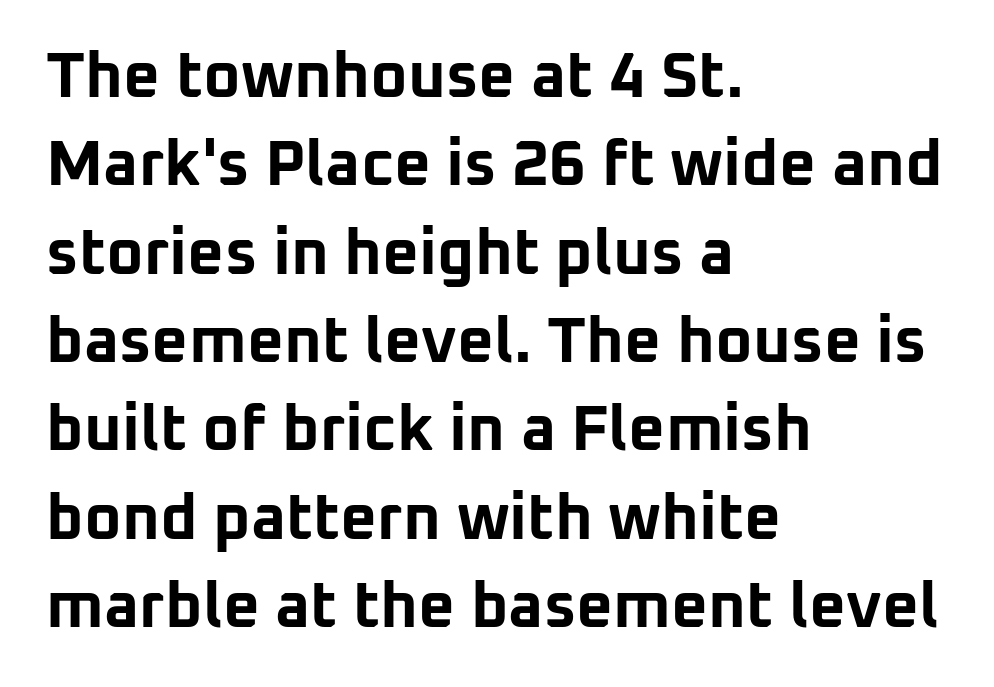
This block has exactly the height ordinary leading produces. Observe the absence of serifs on each vertical stroke in this sample. Notice how the stems are strictly vertical — no italics here. The paragraph has a hard left edge and a soft right edge.
